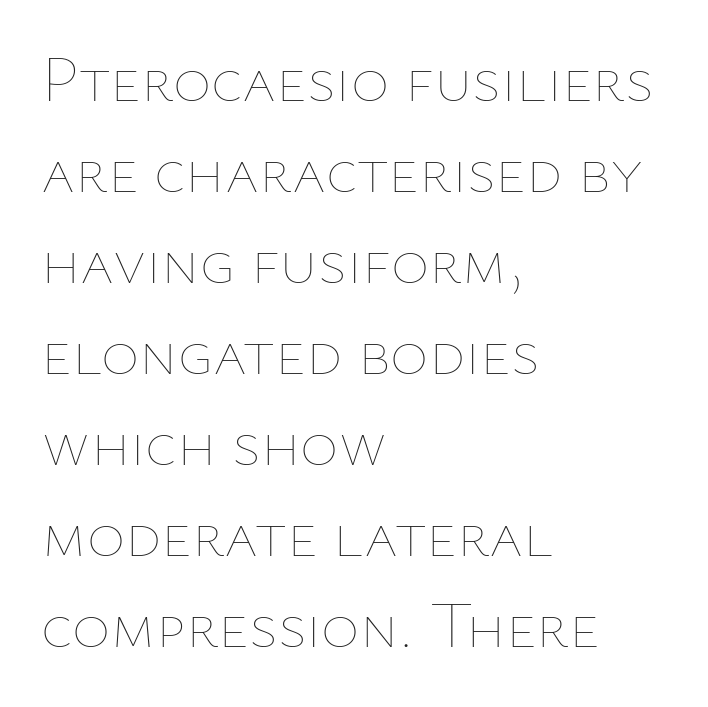
The image shows 65 px thin type, upright; set left-aligned, normal line spacing (1.4x), normal letter spacing, not underlined; low stroke contrast and a medium x-height.
